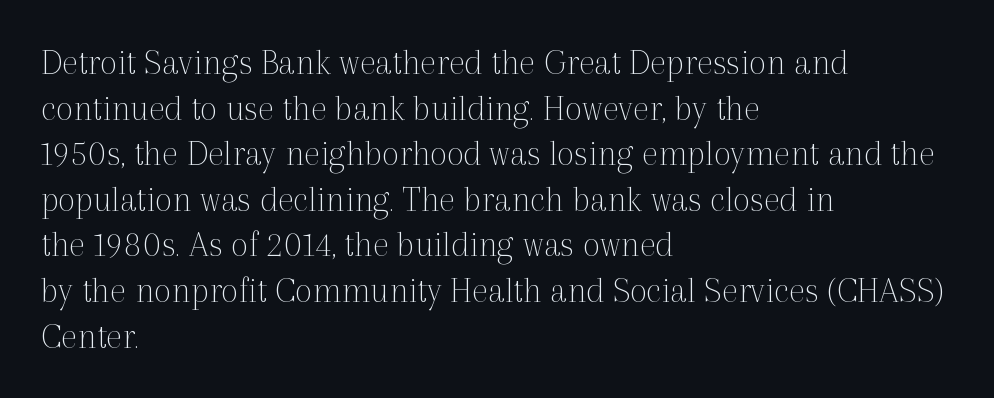
Is this a sans? No — the strokes have serifs. These lines are rendered in a variable-pitch font. Each stroke keeps to a modest, everyday thickness or less. In terms of posture, this sample is upright.
